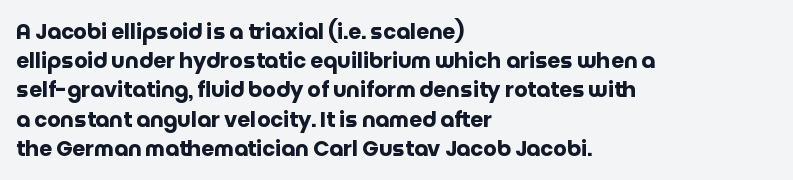
{"italic": "no", "bold": "yes", "underline": "no", "align": "left", "line_spacing": "normal", "line_spacing_ratio": 1.39, "letter_spacing": "normal", "letter_spacing_em": 0.0, "glyph_px": 21}
